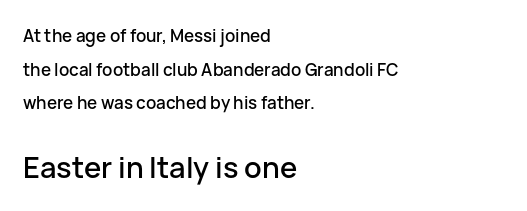
The tracking reads as untouched default to a designer's eye. Line spacing here is loose. You get the small type first, then a jump to larger type. Notice how the stems are strictly vertical — no italics here. In CSS terms this would be text-align: left. No feet cap the strokes, marking this as sans-serif type.
